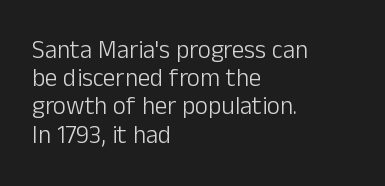
What's the leading like? Squeezed, with rows nearly overlapping. Unmarked baselines from the first word to the last. Posture: upright roman. Weight class: somewhere from thin through regular. Which margin do the lines hug? The left one — the right edge is uneven. How are the letters spaced? Ordinarily, with no added tracking.
